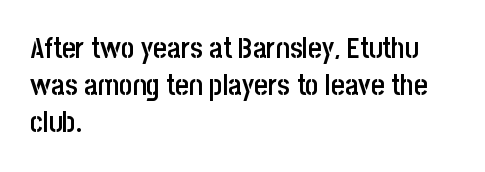
Whoever set this chose a conventional vertical rhythm. Is this a fixed-width face? No — the glyphs have proportional, varying widths. This rendering uses left alignment, leaving the right contour irregular. A semibold gives these letters moderate extra thickness, short of bold. The baseline area is clear.
